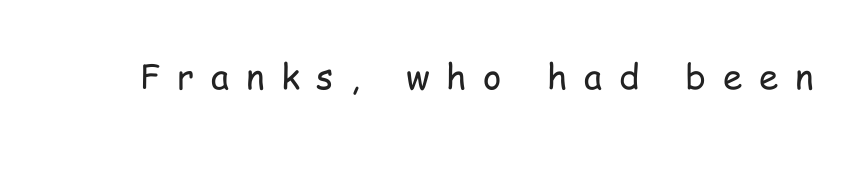
{"serif": "no", "italic": "no", "bold": "no", "weight": "regular", "width": "condensed", "stroke_contrast": "low", "x_height": "medium", "monospaced": "no", "underline": "no", "letter_spacing": "wide", "letter_spacing_em": 0.48, "glyph_px": 35}
